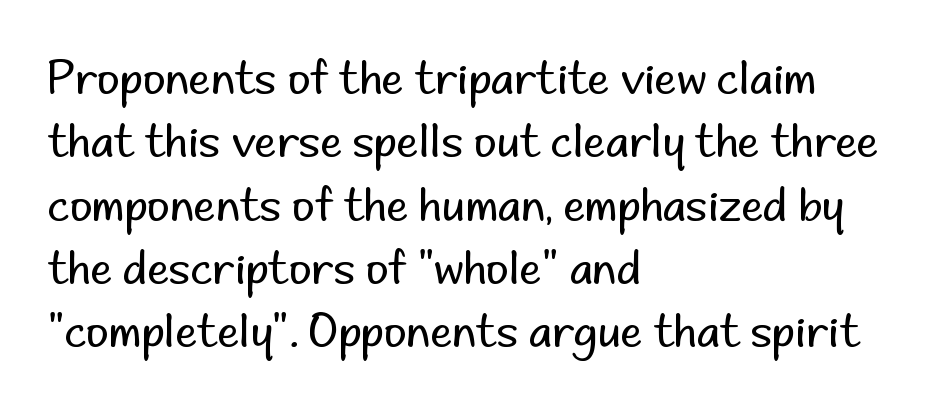
These lines were composed using upright roman letters. The typeface has the unassuming heft of standard copy or less. The rendering anchors every line to the left-hand side. Each word holds together tightly as a unit, with standard inter-letter gaps. Note the varied advance widths — an 'i' is clearly narrower than an 'm'.
